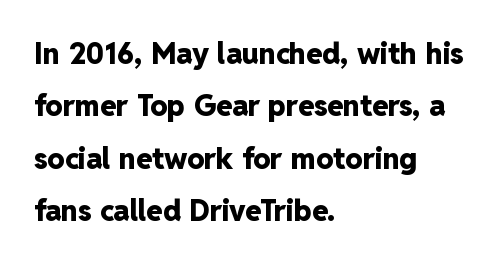
Character widths vary here, with narrow letters taking less room than wide ones. Unlike italic type, these characters show no tilt at all. The gaps between neighbouring characters are ordinary and unremarkable. Rule under the text: the space is simply empty. Line starts are locked; line ends wander. The passage shown is typeset with a sans-serif family.
